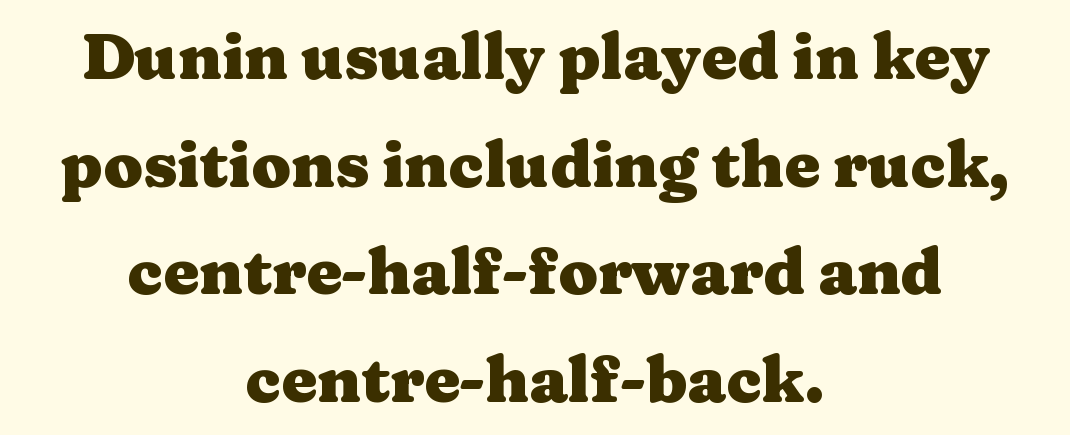
Quick note: underline off. Each letter keeps its own natural width here, so spacing adapts to shape. Short note: letters normally spaced. Little horizontal feet cap the strokes, marking this as serif type. Set as a true bold cut, around the 700 mark.
